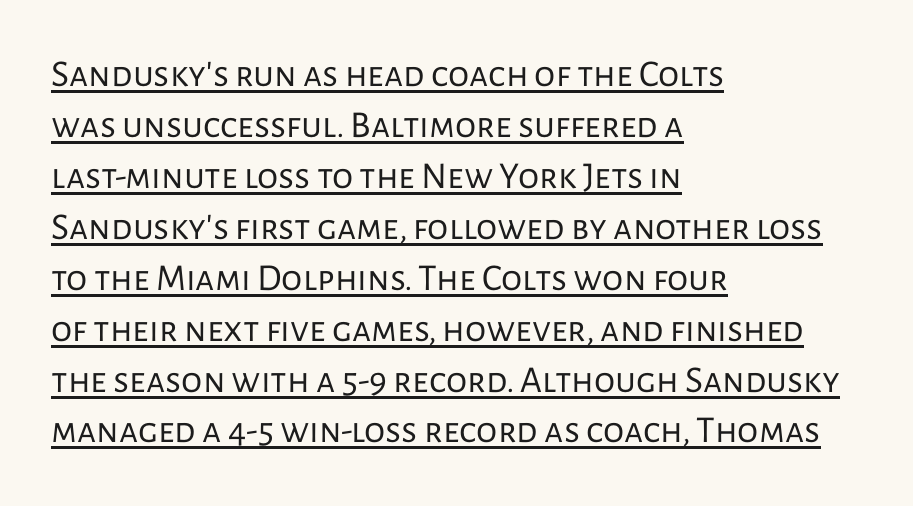
Every stem runs plumb, perpendicular to the baseline. This rendering features underlined lettering. Rows of type keep a routine distance in the vertical direction. The weight tops out at a normal text grade.
